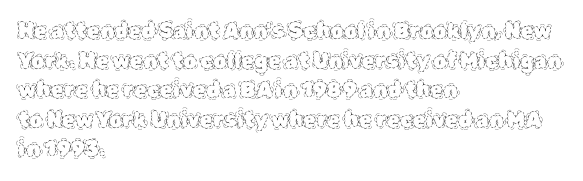
{"italic": "no", "bold": "no", "underline": "no", "align": "left", "line_spacing": "normal", "line_spacing_ratio": 1.41, "letter_spacing": "normal", "letter_spacing_em": 0.0, "glyph_px": 21}
